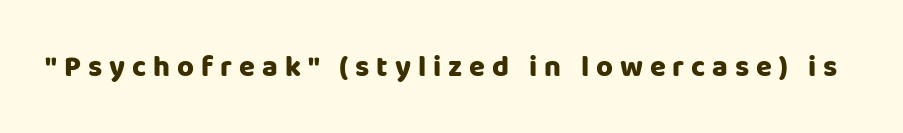
The text was rendered using a sans face with plain stroke endings. Just letters on the line, the space beneath them empty. This sample has the flowing, uneven cadence of proportional lettering. The font is running at its bold setting. Students, note that the glyphs here are deliberately spaced far apart.
